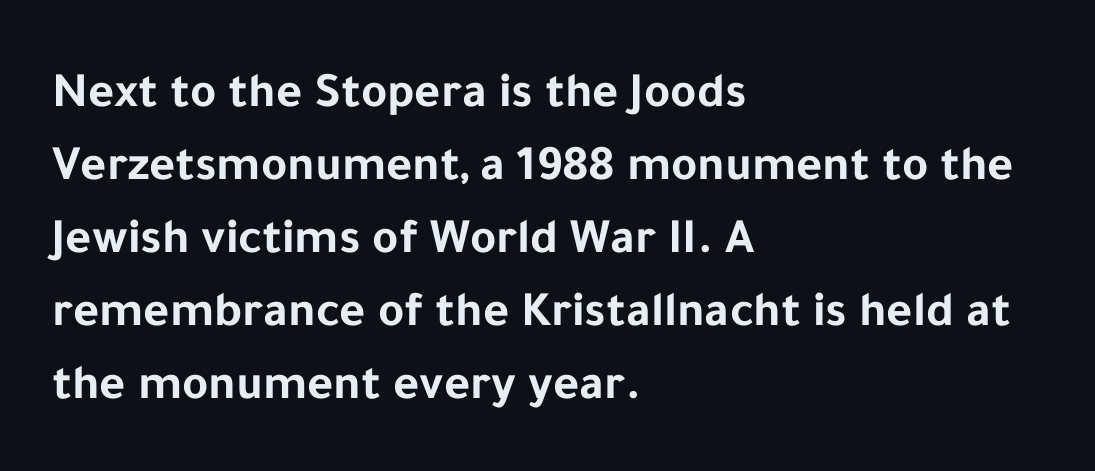
The image shows 50 px bold sans-serif type, upright; set left-aligned, normal line spacing (1.46x), normal letter spacing, not underlined; low stroke contrast and a medium x-height.
